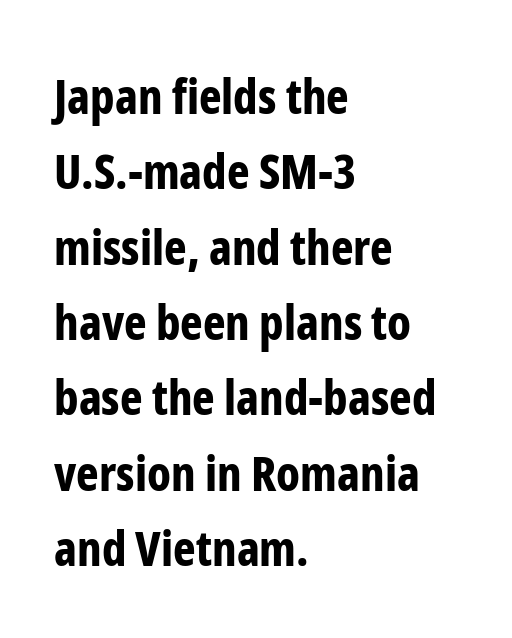
Q: Is the text bold? A: Yes.
Q: Is the text italic (slanted)? A: No, it is upright.
Q: Is the typeface a serif or a sans-serif typeface? A: Sans-serif.
Q: Is the text underlined? A: No.
Q: How is the paragraph aligned? A: Left-aligned.
Q: Is the spacing between letters normal or unusually wide? A: Normal.
Q: Is the spacing between lines tight, normal or loose? A: Normal.
Q: Width (condensed, normal, or wide)? A: Condensed.
Q: Stroke contrast? A: Low.
Q: x-height? A: Medium.
Q: Monospaced? A: No.
